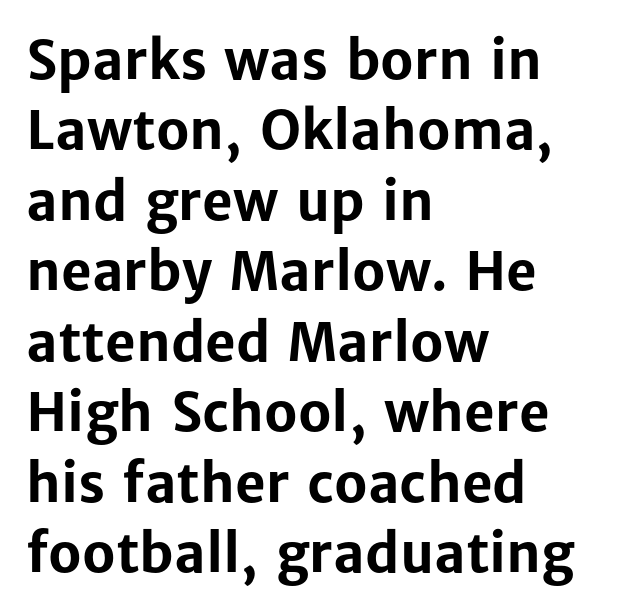
This block has exactly the height ordinary leading produces. The passage shown is not underscored anywhere. Spacing between characters is what you'd get straight out of the box. Varying glyph widths throughout — classic text-font behaviour.
